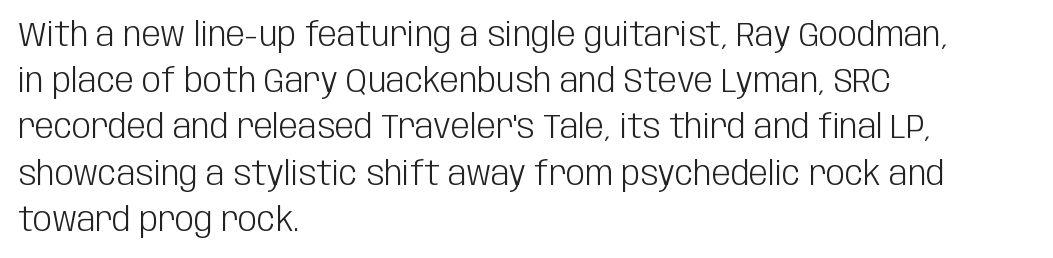
The rendering shows plain stroke endings on the letterforms — a sans-serif design. Is the type heavy? It reads as light-to-regular instead. A typesetter would call this zero additional tracking. Posture: straight, roman, zero tilt. What's the leading like? Ordinary, nothing unusual. The rendering uses natural spacing where letterforms have individual widths.
